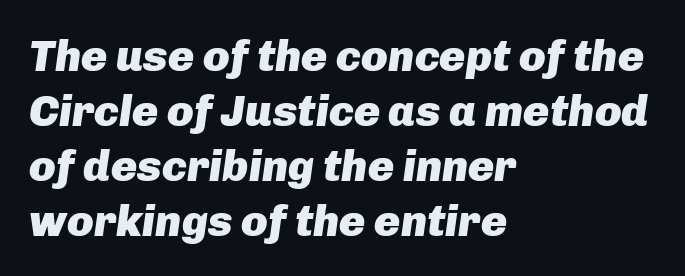
The image shows 44 px heavy type, italic (leaning right); set left-aligned, normal line spacing (1.25x), normal letter spacing, not underlined; low stroke contrast and a medium x-height.
